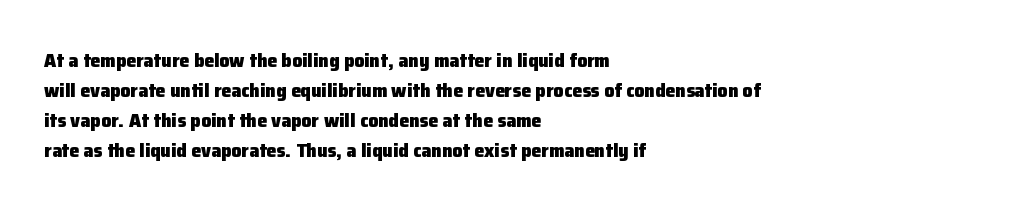
The image shows 20 px bold type, upright; set left-aligned, normal line spacing (1.5x), normal letter spacing, not underlined.
